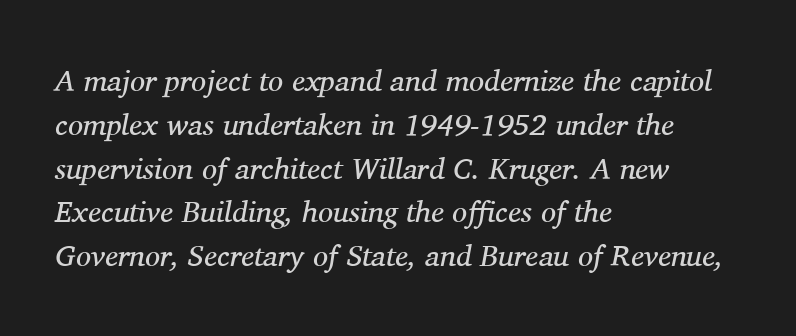
Ink coverage per letter is moderate at most. The glyphs look as if they've been sheared to an angle. Alignment: flush left. In terms of leading, this rendering sits right in the middle. You could not count columns in this text — the font is proportionally spaced.
